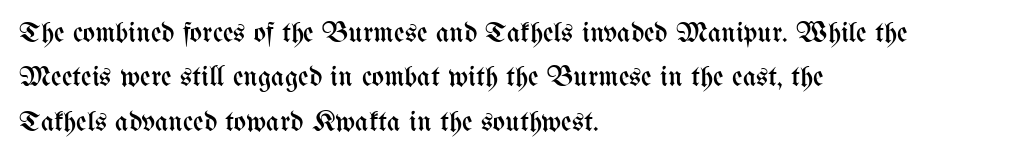
{"italic": "no", "bold": "no", "weight": "regular", "width": "condensed", "stroke_contrast": "medium", "x_height": "medium", "monospaced": "no", "underline": "no", "align": "left", "line_spacing": "normal", "line_spacing_ratio": 1.53, "letter_spacing": "normal", "letter_spacing_em": 0.0, "glyph_px": 29}
